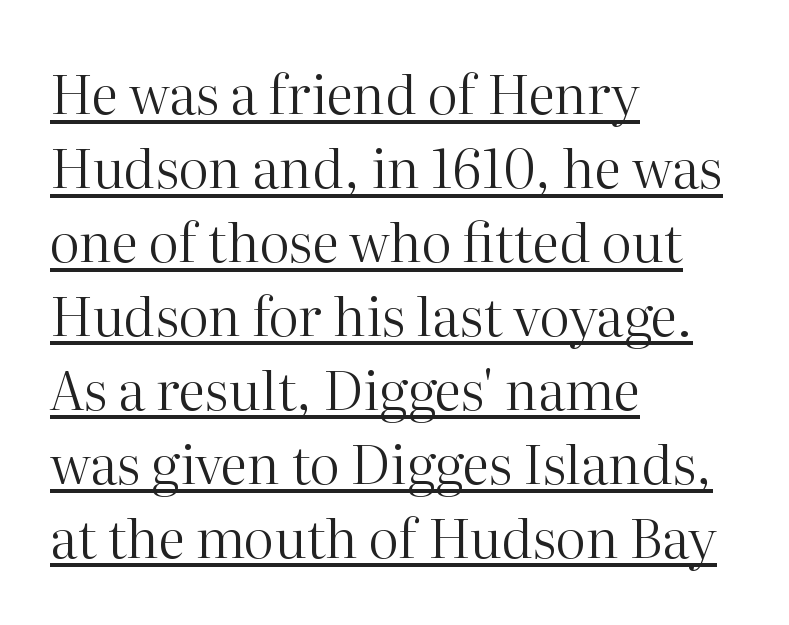
{"serif": "yes", "italic": "no", "bold": "no", "weight": "regular", "width": "normal", "stroke_contrast": "high", "x_height": "medium", "monospaced": "no", "underline": "yes", "align": "left", "line_spacing": "normal", "line_spacing_ratio": 1.37, "letter_spacing": "normal", "letter_spacing_em": 0.0, "glyph_px": 54}
